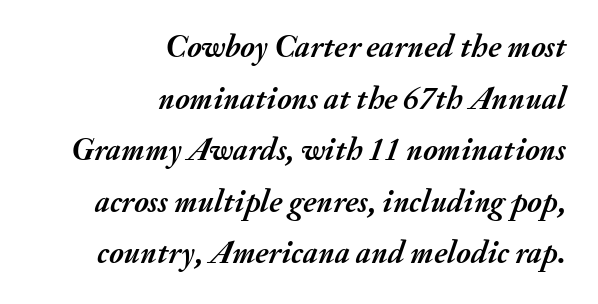
The image shows 32 px semibold type, italic (leaning right); set right-aligned, normal line spacing (1.61x), normal letter spacing, not underlined; medium stroke contrast and a small x-height.
